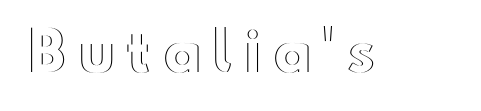
{"italic": "no", "width": "wide", "x_height": "small", "monospaced": "no", "underline": "no", "glyph_px": 54}
